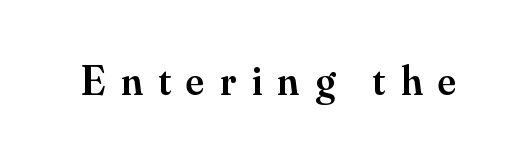
The image shows 41 px semibold serif type, upright; set unusually wide letter spacing (+0.38 em), not underlined; medium stroke contrast and a small x-height.
